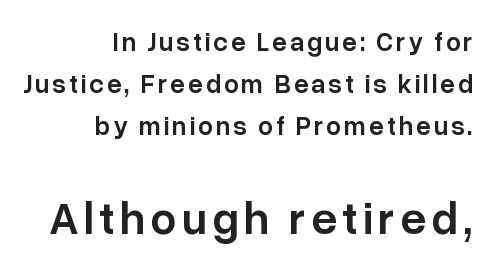
Do the characters align in a grid? No, the font is proportional. A normal amount of white space separates one row of letters from the next. The string is rendered with underlining switched off. Italic: no, the glyphs are upright roman.
